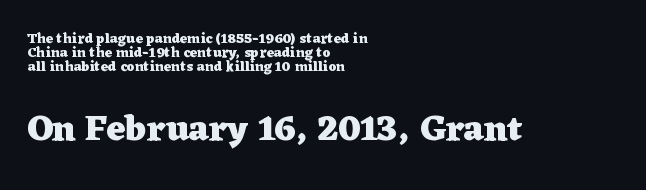
Q: Is the text bold? A: Yes.
Q: Is the text italic (slanted)? A: No, it is upright.
Q: Is the typeface a serif or a sans-serif typeface? A: Serif.
Q: Is the text underlined? A: No.
Q: How is the paragraph aligned? A: Left-aligned.
Q: Is the spacing between letters normal or unusually wide? A: Normal.
Q: Is the spacing between lines tight, normal or loose? A: Tight.
Q: Which block of text is set in a larger size, the first (top) or the second (bottom)? A: The second (bottom) one.
Q: Width (condensed, normal, or wide)? A: Wide.
Q: Stroke contrast? A: Low.
Q: x-height? A: Medium.
Q: Monospaced? A: No.
